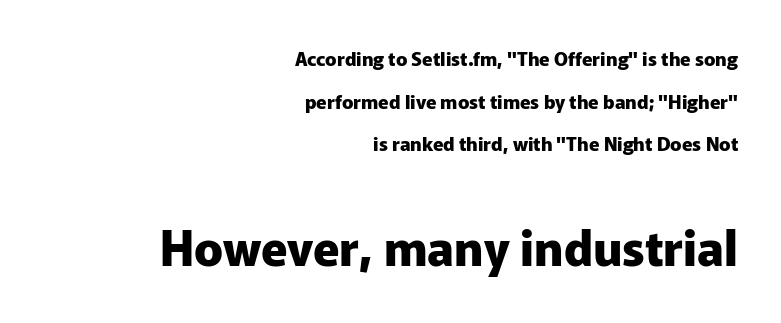
{"serif": "no", "italic": "no", "bold": "yes", "weight": "heavy", "width": "normal", "stroke_contrast": "low", "x_height": "medium", "monospaced": "no", "underline": "no", "align": "right", "line_spacing": "loose", "line_spacing_ratio": 2.25, "letter_spacing": "normal", "letter_spacing_em": 0.0, "larger_block": "second", "size_ratio": 2.53, "glyph_px": 48}
